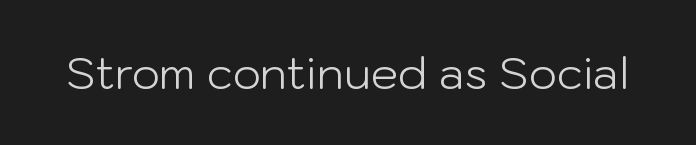
The image shows 44 px light sans-serif type, upright; set normal letter spacing, not underlined; low stroke contrast and a medium x-height.
